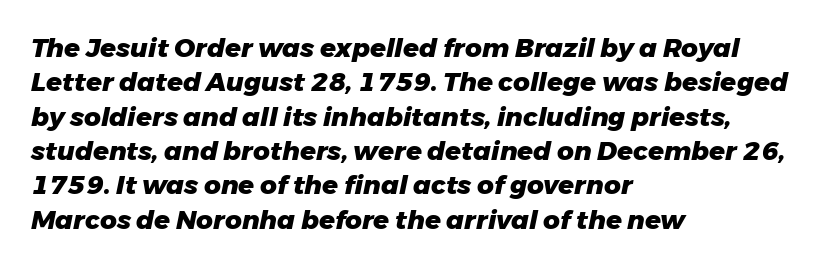
Q: Is the text bold? A: Yes.
Q: Is the text italic (slanted)? A: Yes, it leans right by about 11 degrees.
Q: Is the text underlined? A: No.
Q: How is the paragraph aligned? A: Left-aligned.
Q: Is the spacing between letters normal or unusually wide? A: Normal.
Q: Is the spacing between lines tight, normal or loose? A: Normal.
